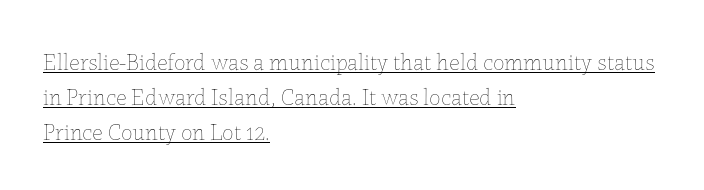
{"italic": "no", "bold": "no", "underline": "yes", "align": "left", "line_spacing": "normal", "line_spacing_ratio": 1.52, "letter_spacing": "normal", "letter_spacing_em": 0.0, "glyph_px": 23}
